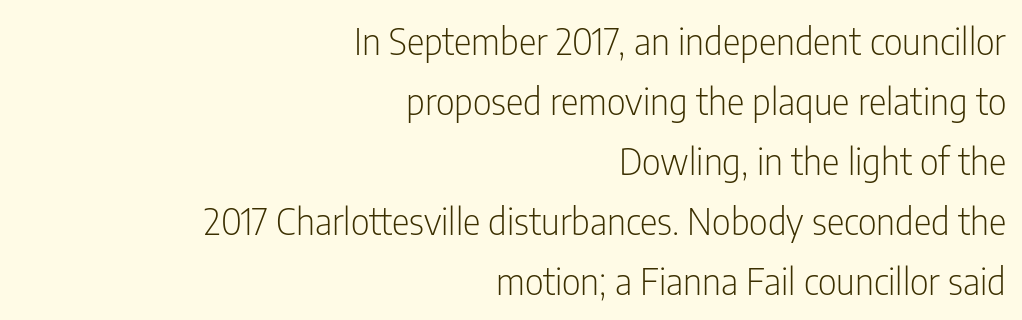
{"serif": "no", "italic": "no", "bold": "no", "weight": "light", "width": "condensed", "stroke_contrast": "low", "x_height": "medium", "monospaced": "no", "underline": "no", "align": "right", "line_spacing": "normal", "line_spacing_ratio": 1.62, "letter_spacing": "normal", "letter_spacing_em": 0.0, "glyph_px": 37}
